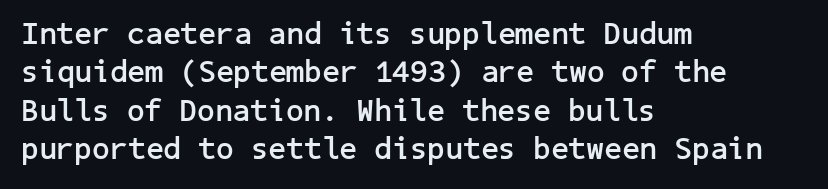
You can tell it's not italic because the verticals are truly vertical. Nope, no serifs anywhere on these letters. Caption: multi-line text, flush left, ragged right. Tracking value appears to be zero — textbook default spacing. Typesetter's note: full bold, strokes at maximum text heaviness.
